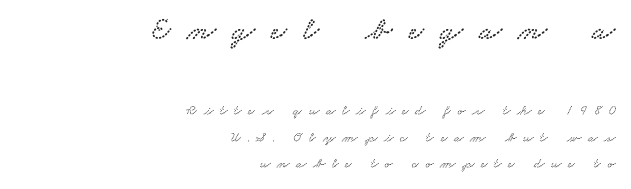
Q: Is the text underlined? A: No.
Q: How is the paragraph aligned? A: Right-aligned.
Q: Is the spacing between letters normal or unusually wide? A: Unusually wide.
Q: Which block of text is set in a larger size, the first (top) or the second (bottom)? A: The first (top) one.
Q: Width (condensed, normal, or wide)? A: Wide.
Q: Stroke contrast? A: Low.
Q: x-height? A: Small.
Q: Monospaced? A: No.
